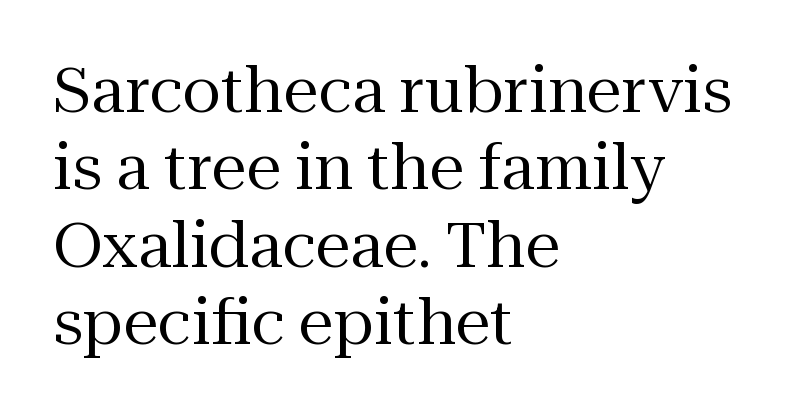
Vertical stems look standard width or narrower in stroke. In CSS terms this would be text-align: left. Character widths vary here, with narrow letters taking less room than wide ones. The foot of each line stays bare and open. This sample uses an upright cut, with every glyph sitting square on the baseline. This is serif lettering, the kind often seen in printed books.
